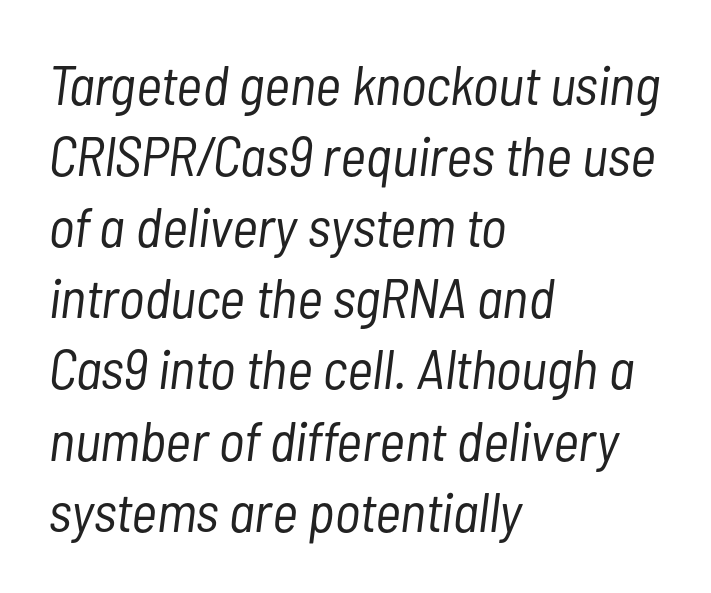
These lines sit exactly where default settings would place them. The passage shown is typed in a proportional face where columns would drift. Does the copy run flush right? No — it runs flush left. Does extra space separate the letters? No, they use regular spacing.
